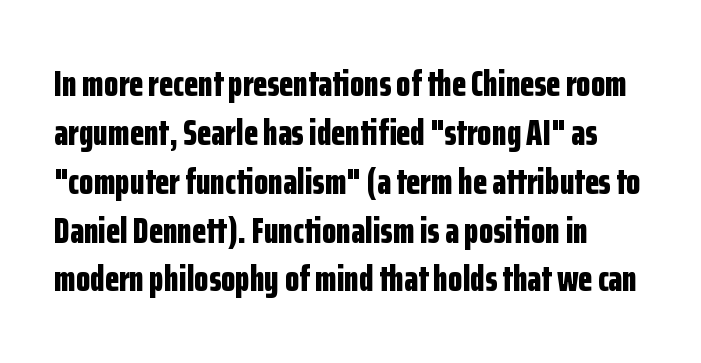
{"serif": "no", "italic": "no", "bold": "yes", "weight": "bold", "width": "condensed", "stroke_contrast": "low", "x_height": "medium", "monospaced": "no", "underline": "no", "line_spacing": "normal", "line_spacing_ratio": 1.32, "letter_spacing": "normal", "letter_spacing_em": 0.0, "glyph_px": 37}
